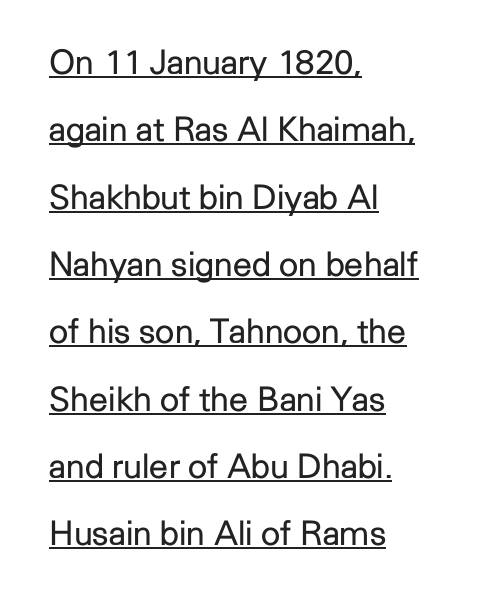
The image shows 34 px regular-weight sans-serif type, upright; set left-aligned, loose line spacing (1.98x), normal letter spacing, underlined; low stroke contrast and a medium x-height.
